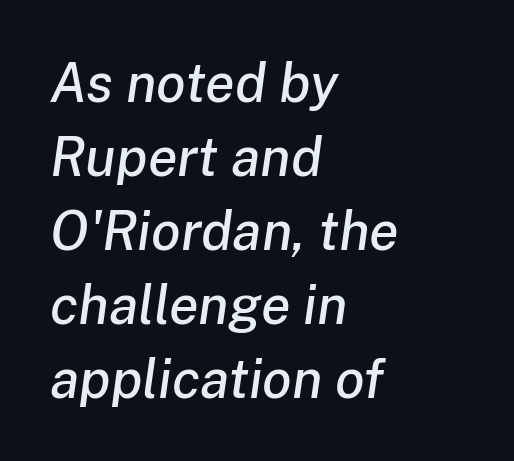
The image shows 54 px text type, italic (leaning right); set left-aligned, normal line spacing (1.37x), normal letter spacing, not underlined; low stroke contrast and a medium x-height.
